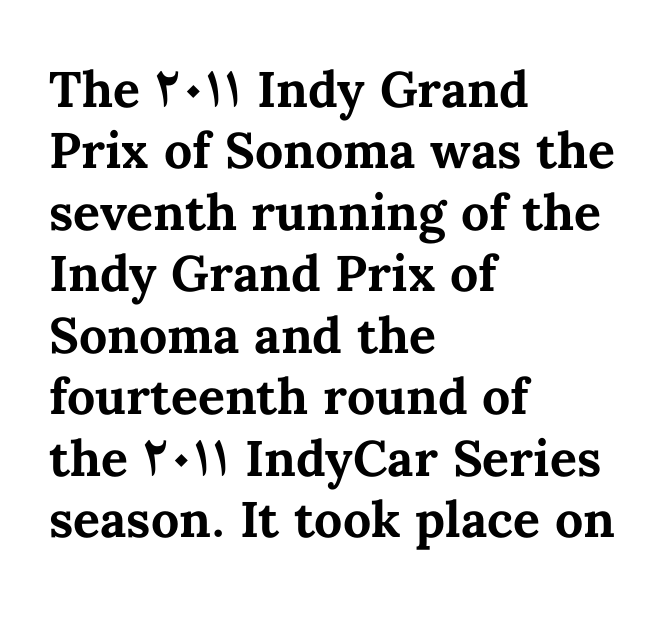
The image shows 50 px bold type, upright; set left-aligned, line spacing 1.23x, normal letter spacing, not underlined; medium stroke contrast and a medium x-height.
